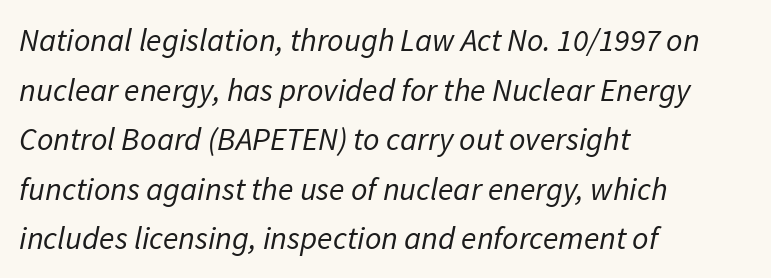
{"serif": "no", "bold": "no", "weight": "regular", "width": "normal", "stroke_contrast": "low", "x_height": "medium", "monospaced": "no", "underline": "no", "align": "left", "line_spacing": "normal", "line_spacing_ratio": 1.55, "letter_spacing": "normal", "letter_spacing_em": 0.0, "glyph_px": 32}
